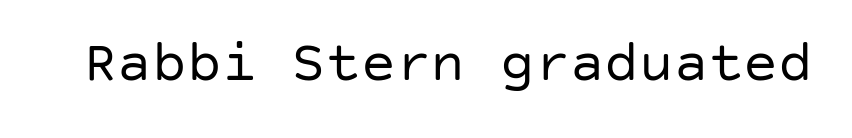
Q: Is the text bold? A: No.
Q: Is the text italic (slanted)? A: No, it is upright.
Q: Is the typeface a serif or a sans-serif typeface? A: Sans-serif.
Q: Is the text underlined? A: No.
Q: Is the spacing between letters normal or unusually wide? A: Normal.
Q: Width (condensed, normal, or wide)? A: Normal.
Q: Stroke contrast? A: Low.
Q: x-height? A: Large.
